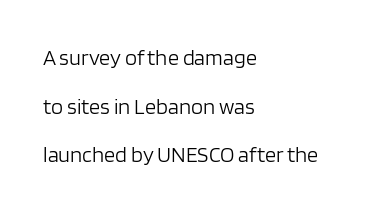
{"italic": "no", "bold": "no", "underline": "no", "align": "left", "line_spacing": "loose", "line_spacing_ratio": 2.21, "letter_spacing": "normal", "letter_spacing_em": 0.0, "glyph_px": 22}
